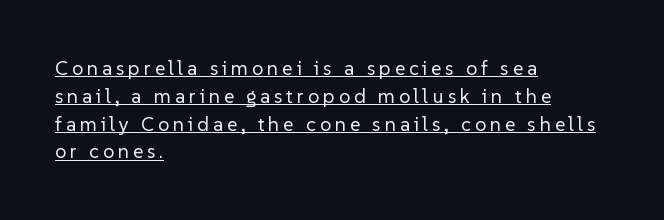
The image shows 20 px text type, upright; set left-aligned, normal line spacing (1.39x), underlined.
